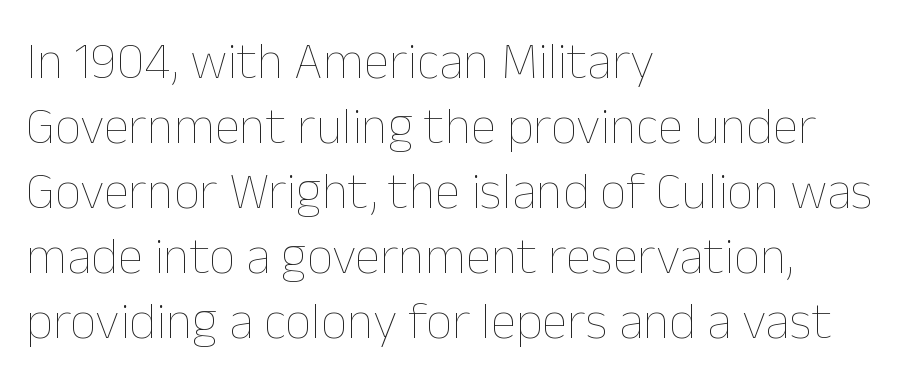
{"italic": "no", "bold": "no", "weight": "thin", "width": "normal", "stroke_contrast": "low", "x_height": "medium", "monospaced": "no", "underline": "no", "align": "left", "line_spacing": "normal", "line_spacing_ratio": 1.25, "letter_spacing": "normal", "letter_spacing_em": 0.0, "glyph_px": 52}
